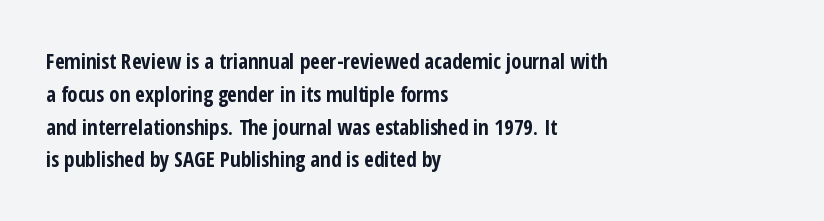
The image shows 21 px bold type, upright; set left-aligned, normal line spacing (1.56x), normal letter spacing, not underlined.
